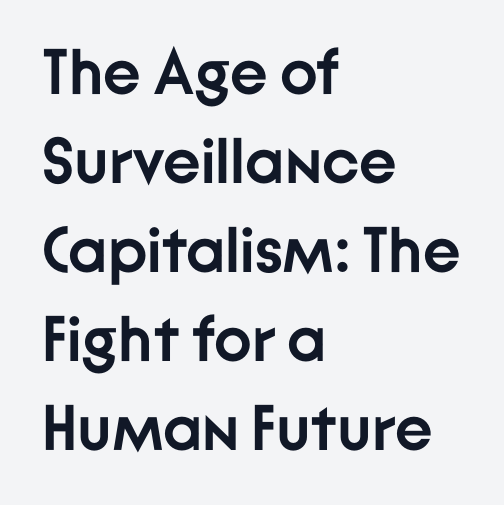
This sample has the flowing, uneven cadence of proportional lettering. The font family rendered here belongs to the sans-serif group. The rendering anchors every line to the left-hand side. This is heavy type, rendered in bold. Default kerning and tracking; the words read as compact shapes. Italic? Not at all — the glyphs are vertical.
